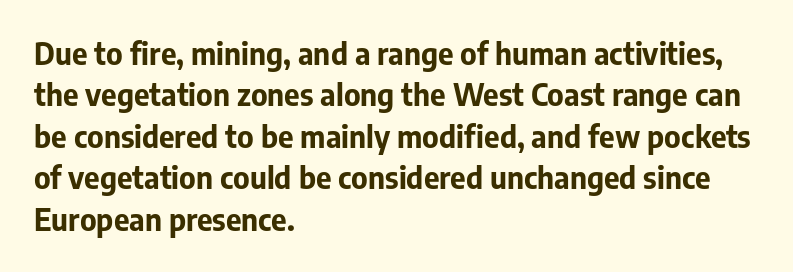
The image shows 30 px bold sans-serif type, upright; set left-aligned, normal line spacing (1.38x), normal letter spacing, not underlined; low stroke contrast and a medium x-height.
